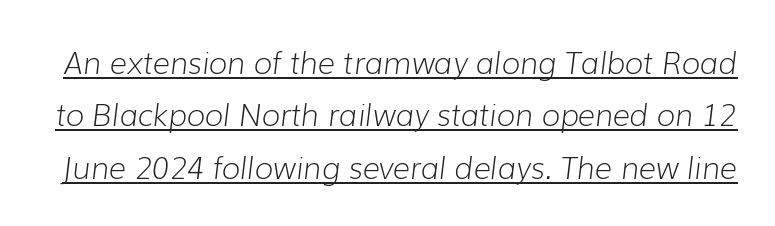
{"italic": "yes", "lean": "right", "slant_degrees": 7, "bold": "no", "weight": "light", "width": "normal", "stroke_contrast": "low", "x_height": "medium", "monospaced": "no", "underline": "yes", "line_spacing_ratio": 1.75, "letter_spacing": "normal", "letter_spacing_em": 0.0, "glyph_px": 30}
